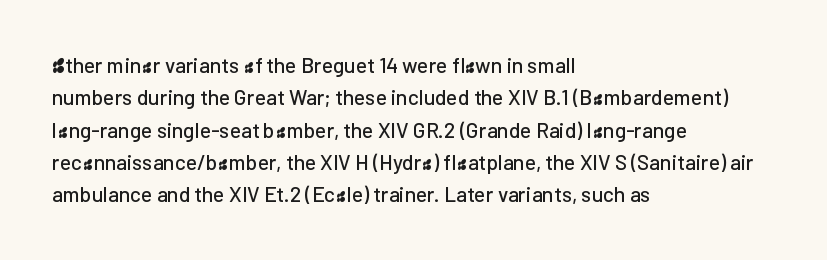
Glyph-to-glyph distance matches everyday printed text. Upright lettering throughout. Notice how descenders clear the ascenders below comfortably — that's standard leading. The strip under each line holds only bare page. Layout note: lines flush left.
